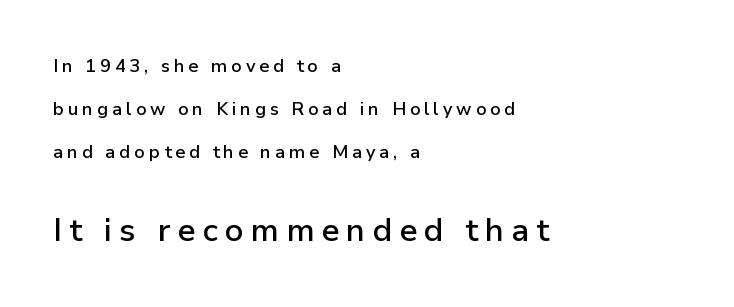
Q: Is the text bold? A: Semi-bold.
Q: Is the text italic (slanted)? A: No, it is upright.
Q: Is the typeface a serif or a sans-serif typeface? A: Sans-serif.
Q: Is the text underlined? A: No.
Q: How is the paragraph aligned? A: Left-aligned.
Q: Is the spacing between letters normal or unusually wide? A: Unusually wide.
Q: Is the spacing between lines tight, normal or loose? A: Loose.
Q: Which block of text is set in a larger size, the first (top) or the second (bottom)? A: The second (bottom) one.
Q: Width (condensed, normal, or wide)? A: Normal.
Q: Stroke contrast? A: Low.
Q: x-height? A: Medium.
Q: Monospaced? A: No.
